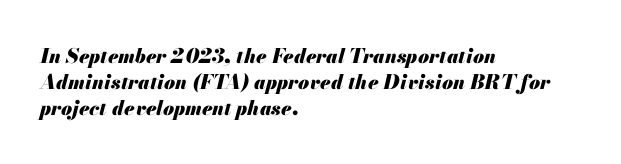
Q: Is the text bold? A: Yes.
Q: Is the text italic (slanted)? A: Yes, it leans right by about 13 degrees.
Q: Is the text underlined? A: No.
Q: How is the paragraph aligned? A: Left-aligned.
Q: Is the spacing between letters normal or unusually wide? A: Normal.
Q: Is the spacing between lines tight, normal or loose? A: Normal.
